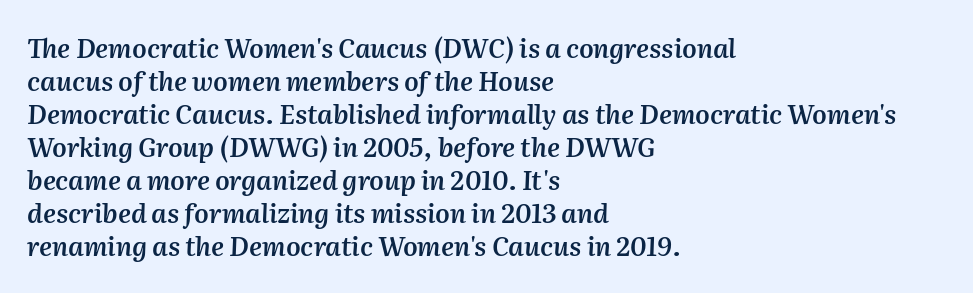
The leading is moderate, giving the passage an even texture. Its strokes are somewhat broadened, the hallmark of semibold type. Does the lettering tilt? It does — this is italic. Descender tails drop into unmarked territory. This sample uses plain, unmodified letter spacing.
